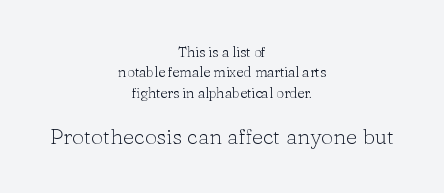
The image shows 22 px text type, upright; set centered, normal line spacing (1.46x), normal letter spacing, not underlined; the second (bottom) block is 1.57x larger.
